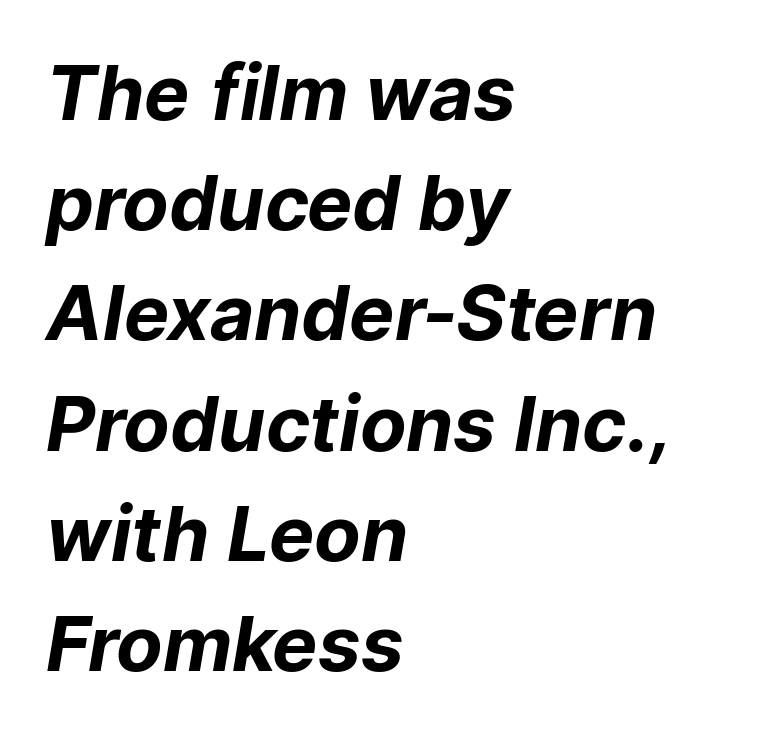
{"serif": "no", "bold": "yes", "weight": "bold", "width": "normal", "stroke_contrast": "low", "x_height": "medium", "monospaced": "no", "underline": "no", "align": "left", "line_spacing": "normal", "line_spacing_ratio": 1.45, "letter_spacing": "normal", "letter_spacing_em": 0.0, "glyph_px": 76}
